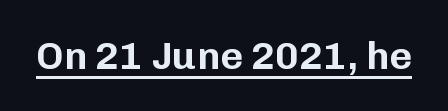
Q: Is the text italic (slanted)? A: No, it is upright.
Q: Is the typeface a serif or a sans-serif typeface? A: Sans-serif.
Q: Is the text underlined? A: Yes.
Q: Is the spacing between letters normal or unusually wide? A: Normal.
Q: Width (condensed, normal, or wide)? A: Normal.
Q: Stroke contrast? A: Low.
Q: x-height? A: Medium.
Q: Monospaced? A: No.
